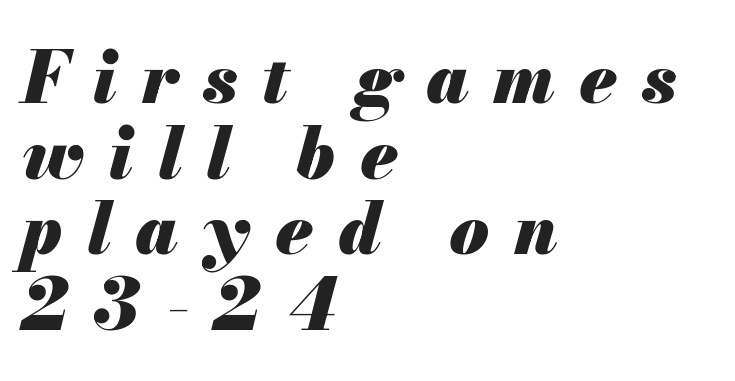
Q: Is the text bold? A: Yes.
Q: Is the text italic (slanted)? A: Yes, it leans right by about 13 degrees.
Q: Is the text underlined? A: No.
Q: How is the paragraph aligned? A: Left-aligned.
Q: Is the spacing between letters normal or unusually wide? A: Unusually wide.
Q: Is the spacing between lines tight, normal or loose? A: Tight.
Q: Width (condensed, normal, or wide)? A: Normal.
Q: Stroke contrast? A: Medium.
Q: x-height? A: Small.
Q: Monospaced? A: No.
